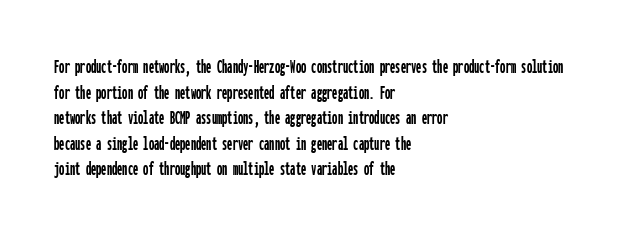
Q: Is the text italic (slanted)? A: No, it is upright.
Q: Is the text underlined? A: No.
Q: How is the paragraph aligned? A: Left-aligned.
Q: Is the spacing between letters normal or unusually wide? A: Normal.
